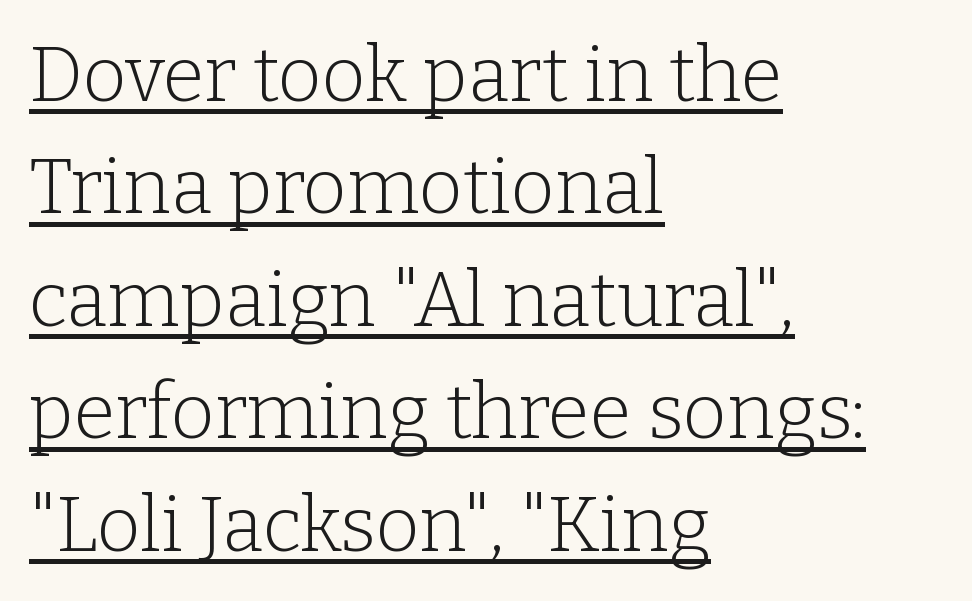
The image shows 76 px light serif type, upright; set left-aligned, normal line spacing (1.48x), normal letter spacing, underlined; low stroke contrast and a medium x-height.
